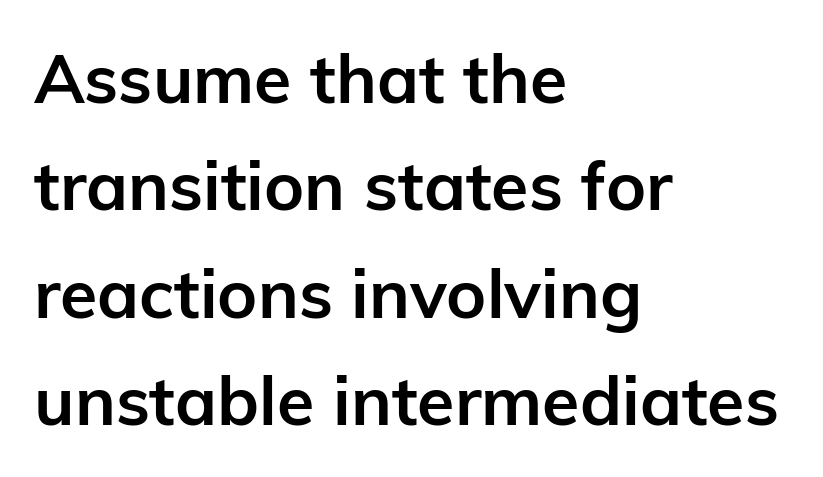
{"serif": "no", "italic": "no", "bold": "yes", "weight": "semibold", "width": "normal", "stroke_contrast": "low", "x_height": "medium", "monospaced": "no", "underline": "no", "align": "left", "line_spacing": "normal", "line_spacing_ratio": 1.58, "letter_spacing": "normal", "letter_spacing_em": 0.0, "glyph_px": 68}
